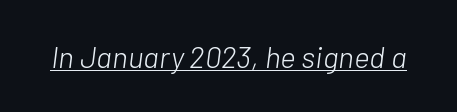
The font's italic variant was chosen for this text. The lettering is marked with a stroke running underneath it. Stems here are at most as thick as an everyday book face. You could not count columns in this text — the font is proportionally spaced. Between one letter and the next there's only the usual sliver of space.
